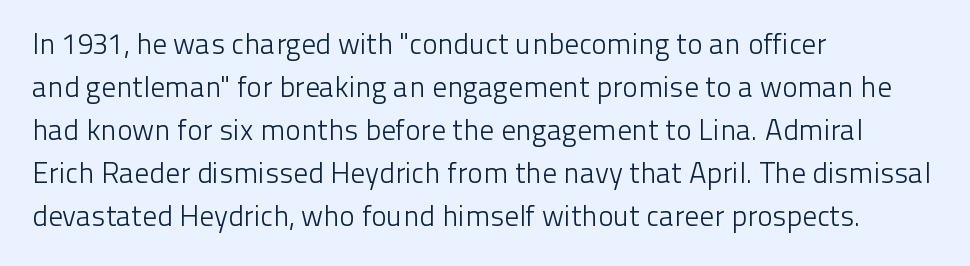
{"serif": "no", "italic": "no", "bold": "no", "weight": "light", "width": "normal", "stroke_contrast": "low", "x_height": "medium", "monospaced": "no", "underline": "no", "align": "left", "line_spacing": "normal", "line_spacing_ratio": 1.48, "letter_spacing": "normal", "letter_spacing_em": 0.0, "glyph_px": 29}
